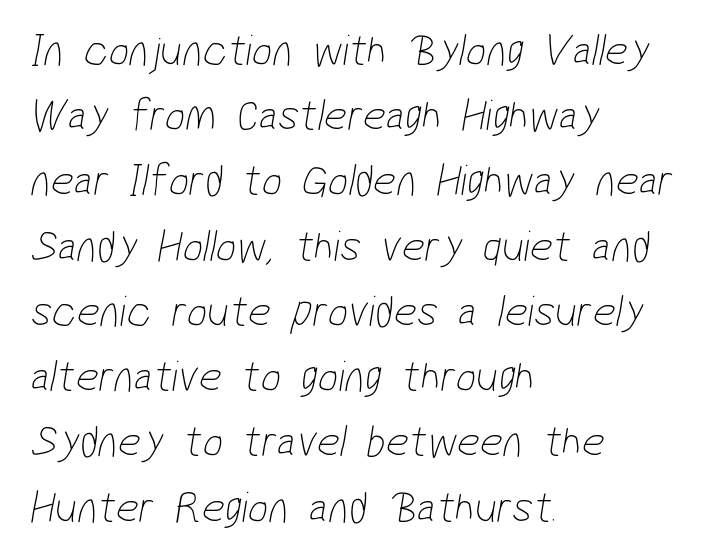
Q: Is the text bold? A: No.
Q: Is the typeface a serif or a sans-serif typeface? A: Sans-serif.
Q: Is the text underlined? A: No.
Q: How is the paragraph aligned? A: Left-aligned.
Q: Is the spacing between letters normal or unusually wide? A: Normal.
Q: Is the spacing between lines tight, normal or loose? A: Normal.
Q: Width (condensed, normal, or wide)? A: Condensed.
Q: Stroke contrast? A: Low.
Q: x-height? A: Medium.
Q: Monospaced? A: No.
